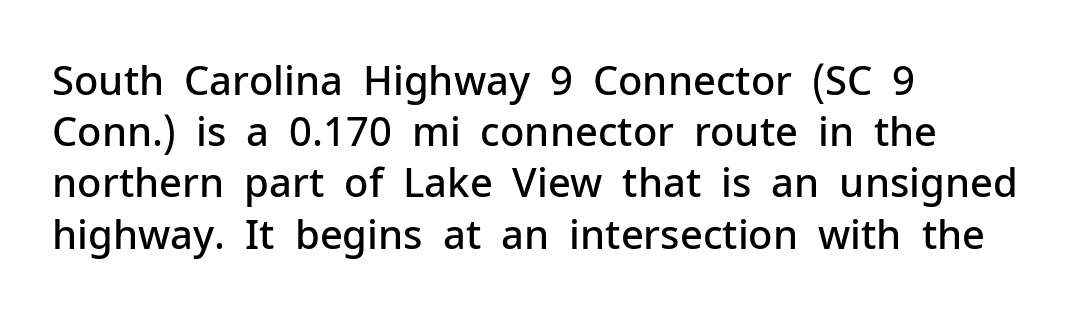
A classic flush-left, rag-right setting is used for this passage. What weight is shown? A semibold, between regular and bold. Nothing sits at the stroke ends, so this counts as sans-serif. Plain, unruled lines of type. Caption: standard tracking, unaltered.
